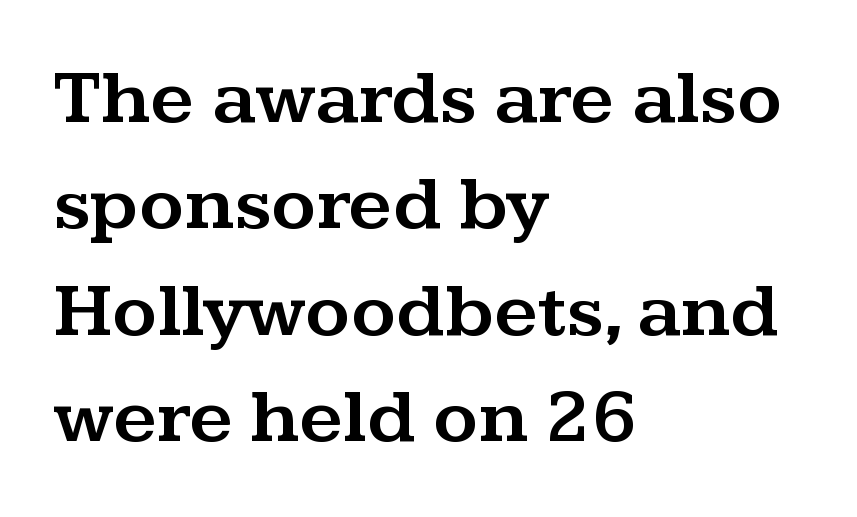
These lines are set flush left with a ragged right edge. Has an underline been added? It has not. Here the designer chose a conventional face with non-uniform glyph widths. The lettering holds an erect, upright posture throughout. The text was rendered using a seriffed face with decorative stroke endings. Vertically, the passage feels balanced, rows spaced as you'd expect.
